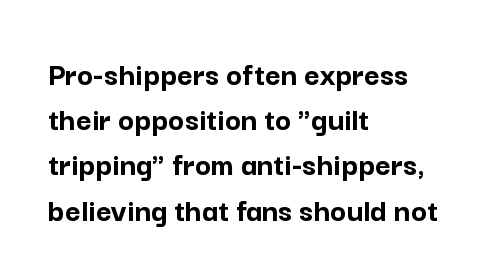
Underlining? Definitely not there. Posture: vertical. In terms of letterform style, serifs are entirely absent. In CSS terms this would be text-align: left.
